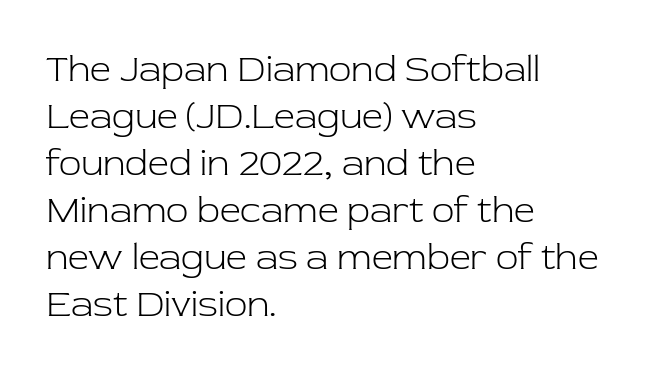
The image shows 37 px light serif type, upright; set left-aligned, normal line spacing (1.27x), normal letter spacing, not underlined; low stroke contrast and a medium x-height.
